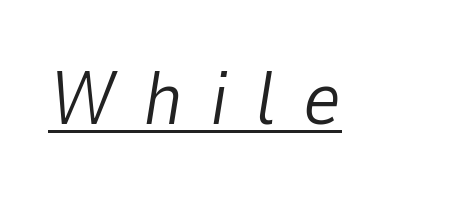
The image shows 75 px light type, italic (leaning right); set unusually wide letter spacing (+0.36 em), underlined; low stroke contrast and a medium x-height.
